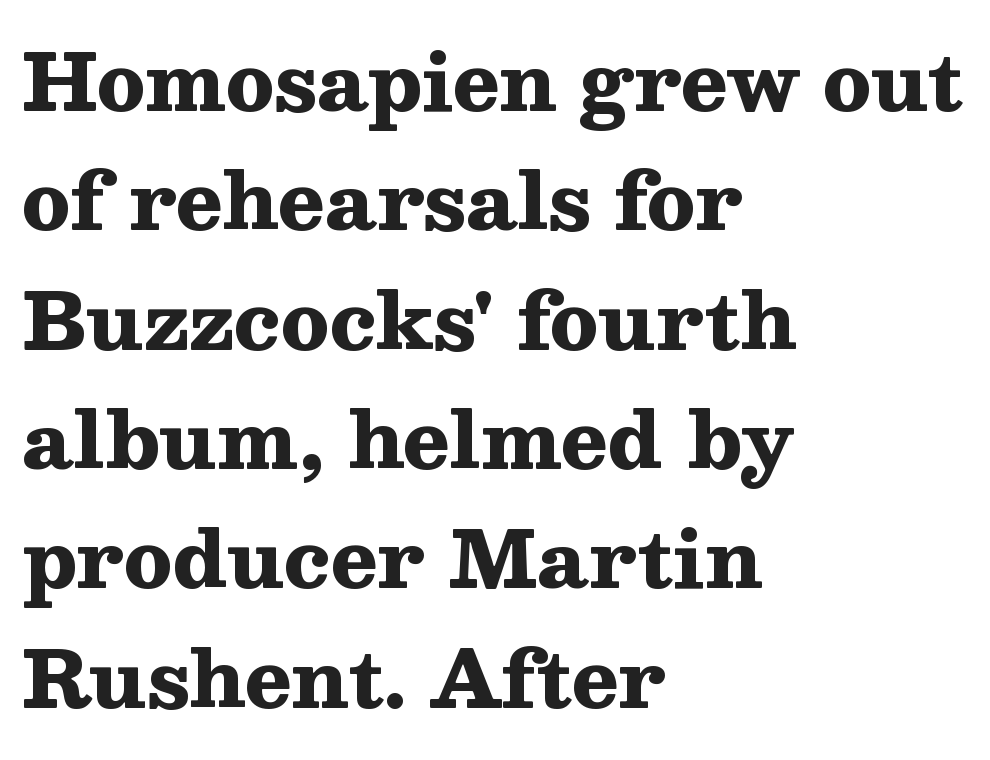
Q: Is the text bold? A: Yes.
Q: Is the text italic (slanted)? A: No, it is upright.
Q: Is the typeface a serif or a sans-serif typeface? A: Serif.
Q: Is the text underlined? A: No.
Q: How is the paragraph aligned? A: Left-aligned.
Q: Is the spacing between letters normal or unusually wide? A: Normal.
Q: Is the spacing between lines tight, normal or loose? A: Normal.
Q: Width (condensed, normal, or wide)? A: Wide.
Q: Stroke contrast? A: Medium.
Q: x-height? A: Medium.
Q: Monospaced? A: No.
